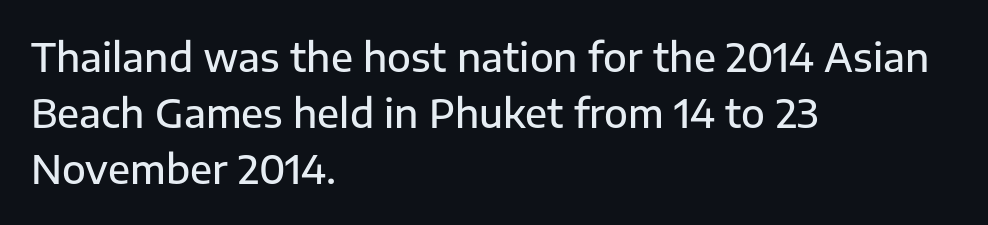
{"serif": "no", "italic": "no", "bold": "semi", "weight": "semibold", "width": "normal", "stroke_contrast": "low", "x_height": "medium", "monospaced": "no", "underline": "no", "align": "left", "line_spacing": "normal", "line_spacing_ratio": 1.44, "letter_spacing": "normal", "letter_spacing_em": 0.0, "glyph_px": 39}
